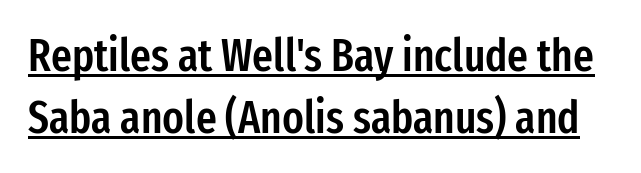
The image shows 45 px semibold, condensed sans-serif type, upright; set normal line spacing (1.37x), normal letter spacing, underlined; low stroke contrast and a medium x-height.
